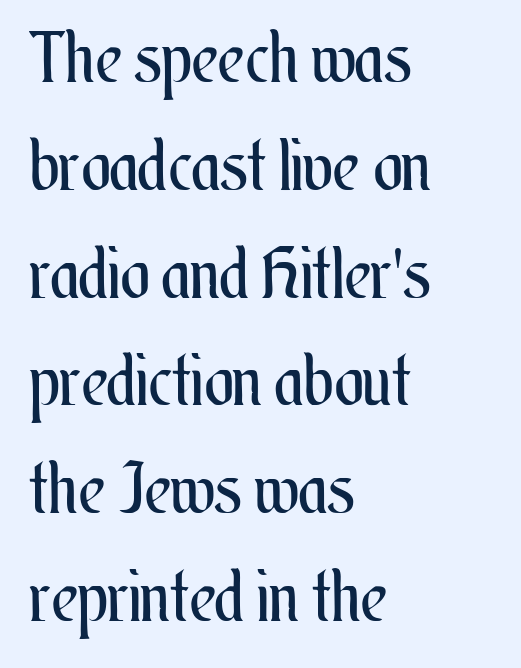
Q: Is the text bold? A: No.
Q: Is the text italic (slanted)? A: No, it is upright.
Q: Is the text underlined? A: No.
Q: How is the paragraph aligned? A: Left-aligned.
Q: Is the spacing between letters normal or unusually wide? A: Normal.
Q: Is the spacing between lines tight, normal or loose? A: Normal.
Q: Width (condensed, normal, or wide)? A: Condensed.
Q: Stroke contrast? A: Medium.
Q: x-height? A: Small.
Q: Monospaced? A: No.
